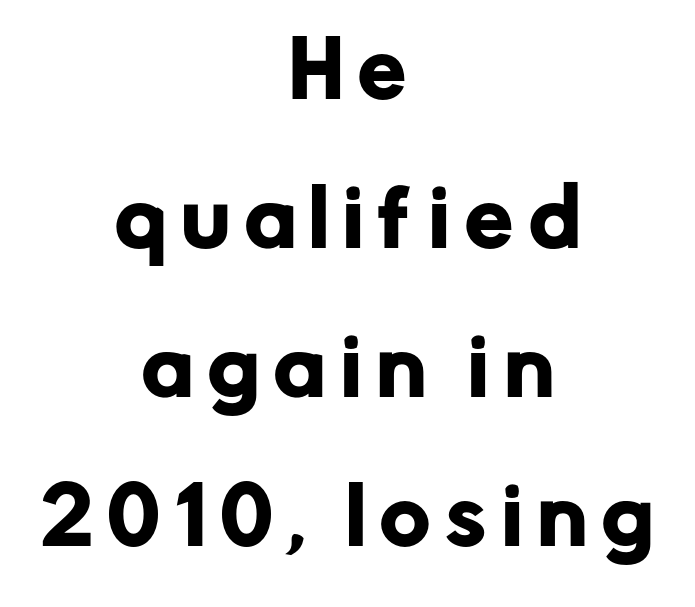
What stands out about the letter spacing? Its width — letters are far apart. If you folded the block vertically in half, each line would mirror itself in length. A typesetter would call this leading open, well beyond the default. Underline: absent. Note the varied advance widths — an 'i' is clearly narrower than an 'm'.
